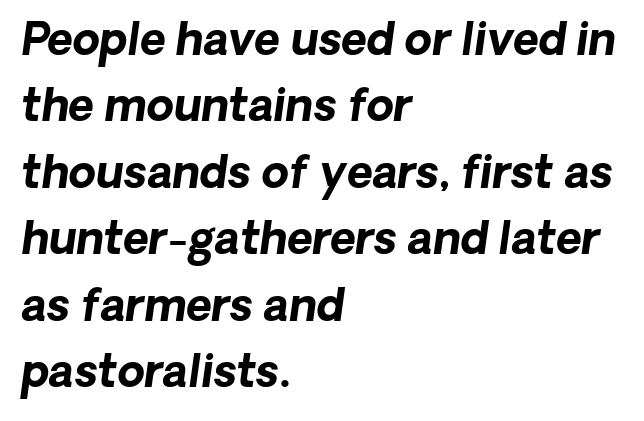
The image shows 44 px bold type, italic (leaning right); set left-aligned, normal line spacing (1.51x), normal letter spacing, not underlined; low stroke contrast and a medium x-height.
